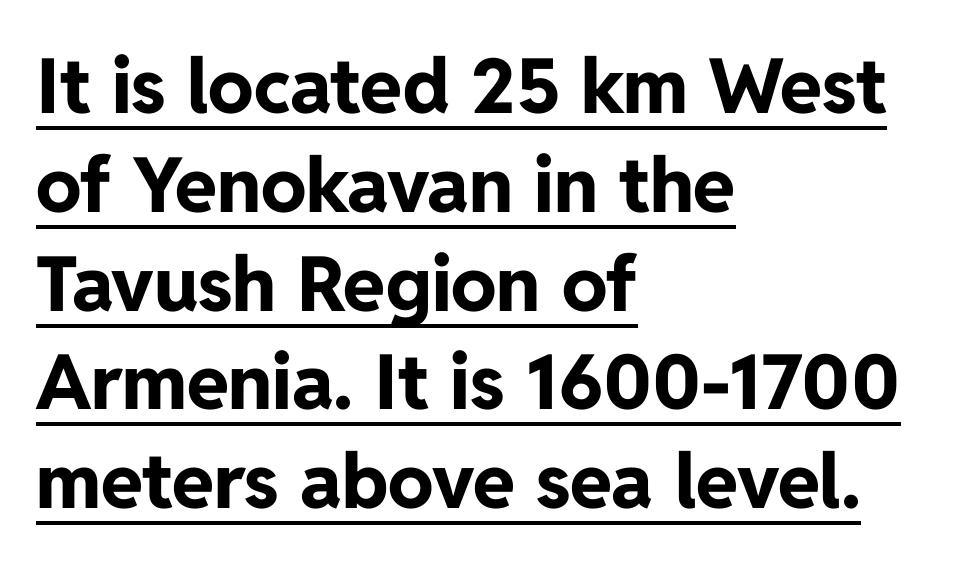
The image shows 76 px bold sans-serif type, upright; set left-aligned, normal line spacing (1.3x), normal letter spacing, underlined; low stroke contrast and a medium x-height.
